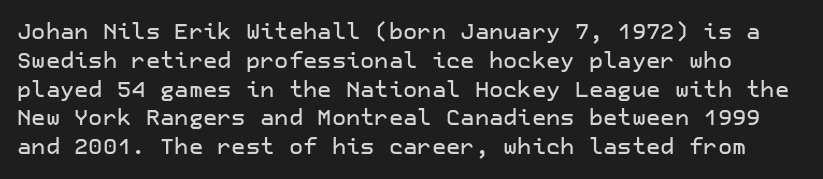
The image shows 22 px text type, upright; set normal line spacing (1.31x), normal letter spacing, not underlined.
